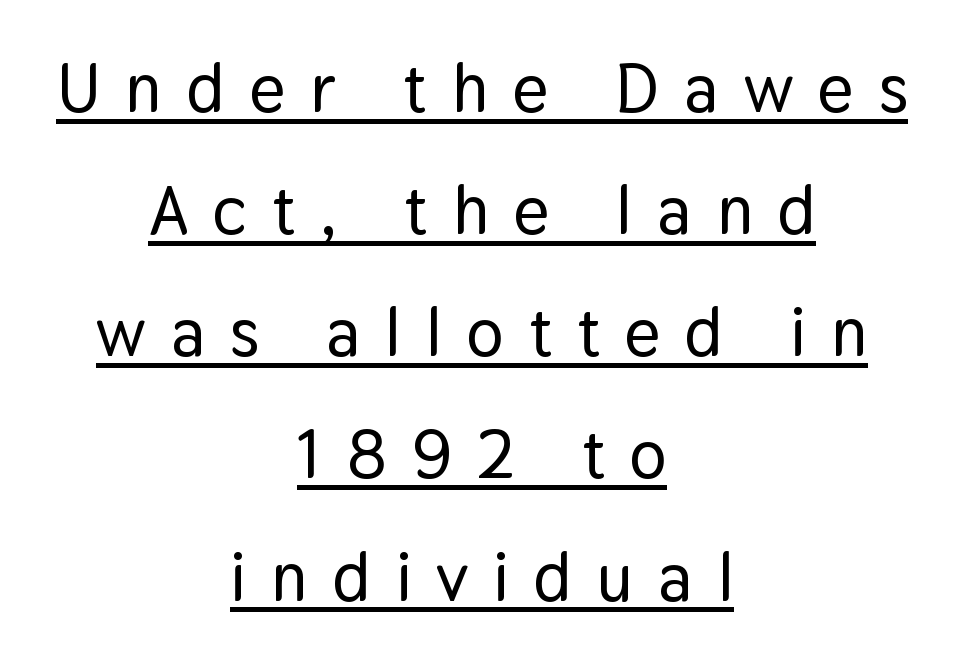
The image shows 69 px sans-serif type, upright; set centered, line spacing 1.77x, unusually wide letter spacing (+0.36 em), underlined; low stroke contrast and a medium x-height.
